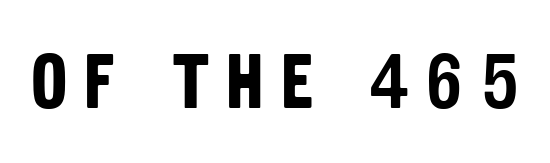
Q: Is the text bold? A: Yes.
Q: Is the typeface a serif or a sans-serif typeface? A: Sans-serif.
Q: Is the text underlined? A: No.
Q: Is the spacing between letters normal or unusually wide? A: Unusually wide.
Q: Width (condensed, normal, or wide)? A: Condensed.
Q: Stroke contrast? A: Low.
Q: x-height? A: Large.
Q: Monospaced? A: No.
